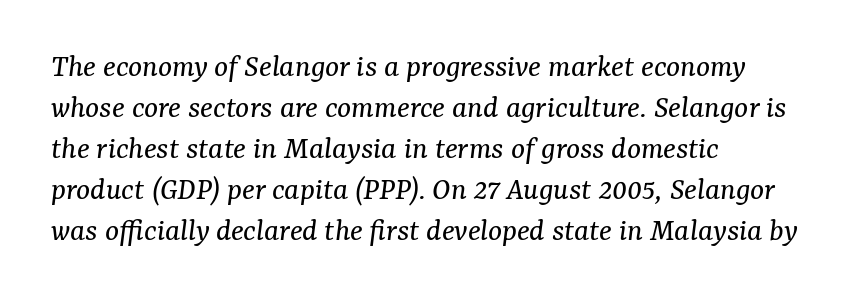
Q: Is the text bold? A: No.
Q: Is the text italic (slanted)? A: Yes, it leans right by about 7 degrees.
Q: Is the typeface a serif or a sans-serif typeface? A: Serif.
Q: Is the text underlined? A: No.
Q: How is the paragraph aligned? A: Left-aligned.
Q: Is the spacing between letters normal or unusually wide? A: Normal.
Q: Width (condensed, normal, or wide)? A: Normal.
Q: Stroke contrast? A: Medium.
Q: x-height? A: Medium.
Q: Monospaced? A: No.
